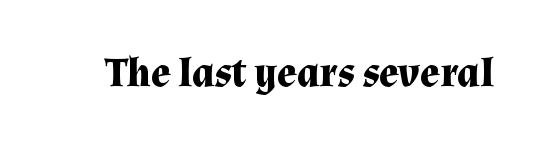
{"serif": "yes", "italic": "no", "bold": "yes", "weight": "bold", "width": "normal", "stroke_contrast": "medium", "x_height": "medium", "monospaced": "no", "underline": "no", "letter_spacing": "normal", "letter_spacing_em": 0.0, "glyph_px": 41}
